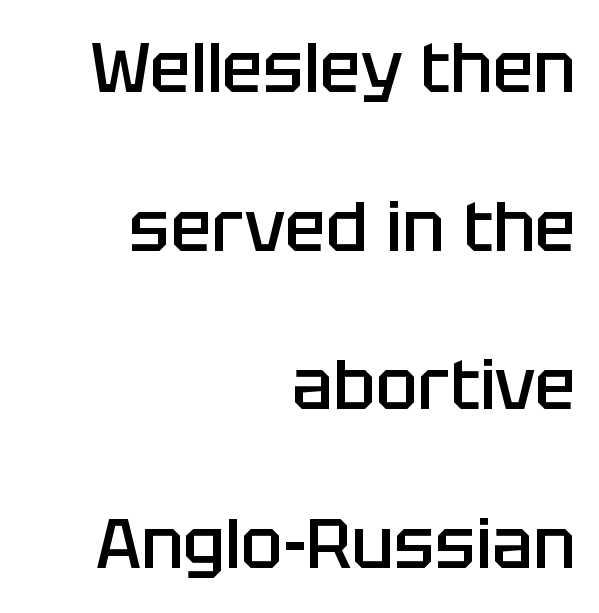
{"serif": "no", "italic": "no", "bold": "semi", "weight": "semibold", "width": "normal", "stroke_contrast": "low", "x_height": "large", "monospaced": "no", "underline": "no", "align": "right", "line_spacing": "loose", "line_spacing_ratio": 2.3, "letter_spacing": "normal", "letter_spacing_em": 0.0, "glyph_px": 69}
